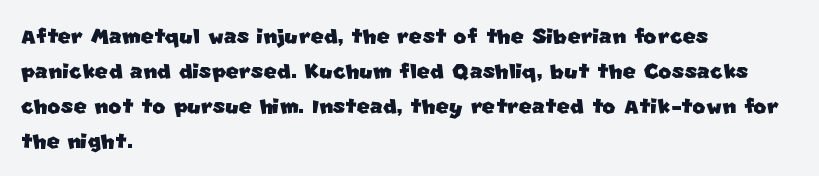
The image shows 28 px sans-serif type; set left-aligned, normal line spacing (1.25x), normal letter spacing, not underlined; low stroke contrast and a large x-height.
